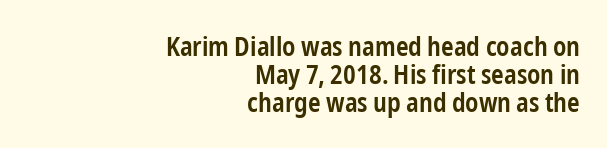
The image shows 27 px text type, upright; set right-aligned, tight line spacing (1.04x), normal letter spacing, not underlined.
